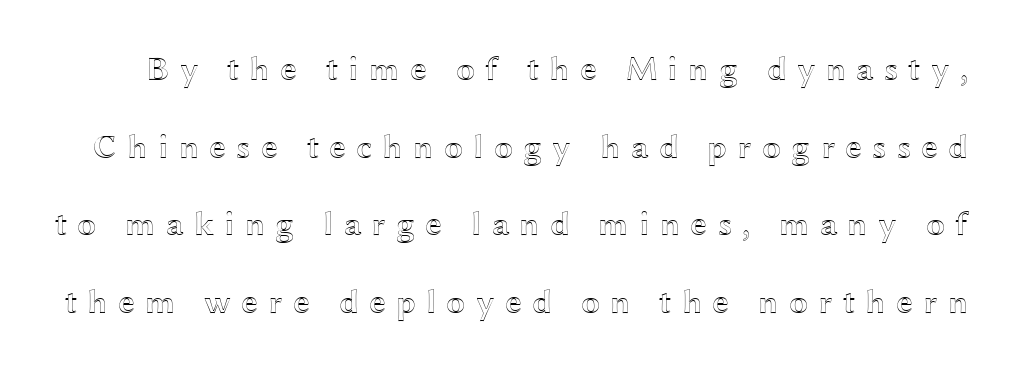
{"italic": "no", "width": "wide", "x_height": "medium", "monospaced": "no", "underline": "no", "line_spacing": "loose", "line_spacing_ratio": 2.28, "letter_spacing": "wide", "letter_spacing_em": 0.3, "glyph_px": 34}
